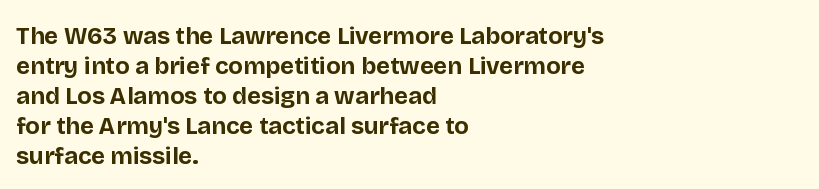
The characters look thick and weighty, a clear bold. Rows of type keep a routine distance in the vertical direction. Each word holds together tightly as a unit, with standard inter-letter gaps. Does the copy run flush right? No — it runs flush left. Beneath every word, the page is bare.
